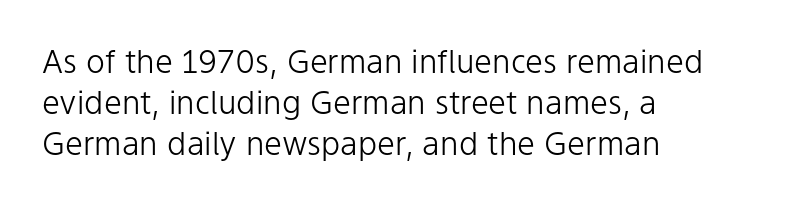
Q: Is the text bold? A: No.
Q: Is the text italic (slanted)? A: No, it is upright.
Q: Is the typeface a serif or a sans-serif typeface? A: Sans-serif.
Q: Is the text underlined? A: No.
Q: How is the paragraph aligned? A: Left-aligned.
Q: Is the spacing between letters normal or unusually wide? A: Normal.
Q: Is the spacing between lines tight, normal or loose? A: Normal.
Q: Width (condensed, normal, or wide)? A: Normal.
Q: Stroke contrast? A: Low.
Q: x-height? A: Medium.
Q: Monospaced? A: No.
